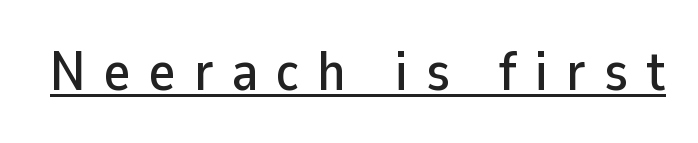
{"serif": "no", "italic": "no", "width": "normal", "stroke_contrast": "low", "x_height": "medium", "monospaced": "no", "underline": "yes", "letter_spacing": "wide", "letter_spacing_em": 0.32, "glyph_px": 56}
